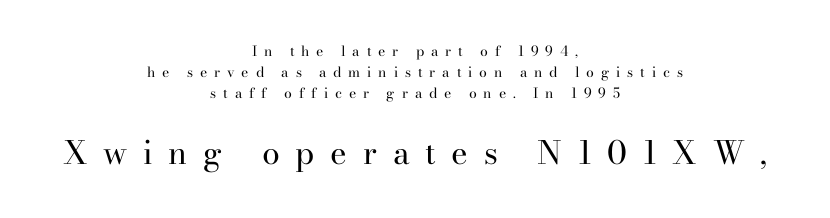
Q: Is the text bold? A: No.
Q: Is the text italic (slanted)? A: No, it is upright.
Q: Is the typeface a serif or a sans-serif typeface? A: Serif.
Q: Is the text underlined? A: No.
Q: How is the paragraph aligned? A: Centered.
Q: Is the spacing between letters normal or unusually wide? A: Unusually wide.
Q: Is the spacing between lines tight, normal or loose? A: Normal.
Q: Which block of text is set in a larger size, the first (top) or the second (bottom)? A: The second (bottom) one.
Q: Width (condensed, normal, or wide)? A: Normal.
Q: Stroke contrast? A: High.
Q: x-height? A: Small.
Q: Monospaced? A: No.
